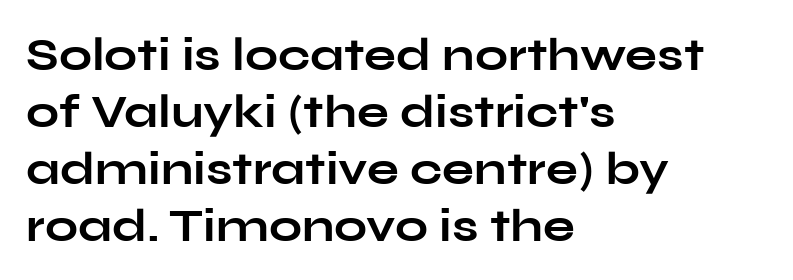
{"serif": "no", "italic": "no", "bold": "yes", "weight": "bold", "width": "wide", "stroke_contrast": "low", "x_height": "medium", "monospaced": "no", "underline": "no", "align": "left", "line_spacing_ratio": 1.21, "letter_spacing": "normal", "letter_spacing_em": 0.0, "glyph_px": 47}
